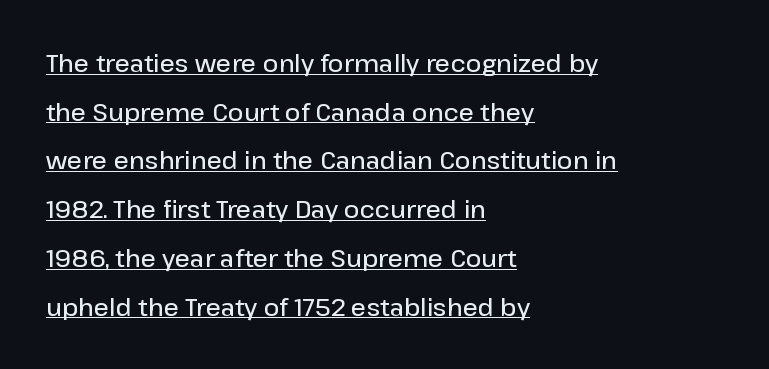
The image shows 24 px text type, upright; set left-aligned, loose line spacing (2.03x), normal letter spacing, underlined.
